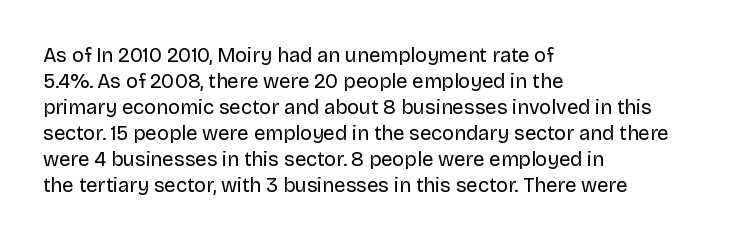
The image shows 20 px text type, upright; set left-aligned, normal line spacing (1.3x), normal letter spacing, not underlined.
